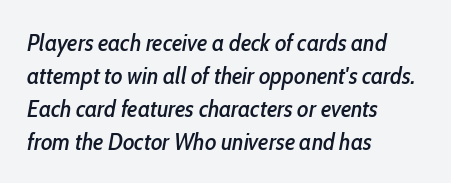
Q: Is the text italic (slanted)? A: Yes, it leans right by about 10 degrees.
Q: Is the text underlined? A: No.
Q: How is the paragraph aligned? A: Left-aligned.
Q: Is the spacing between letters normal or unusually wide? A: Normal.
Q: Is the spacing between lines tight, normal or loose? A: Normal.
